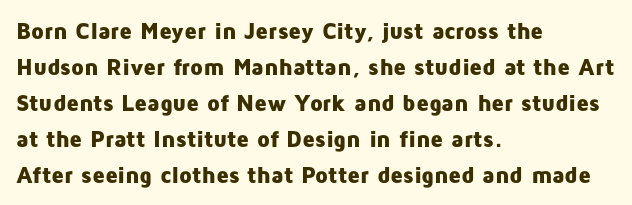
Notice how descenders clear the ascenders below comfortably — that's standard leading. The sample has been set heavy, in full bold. Italic? Not at all — the glyphs are vertical. A bare baseline throughout the passage. The rag falls on the right side of this text block. Inter-character spacing is left at the font's built-in metrics.
